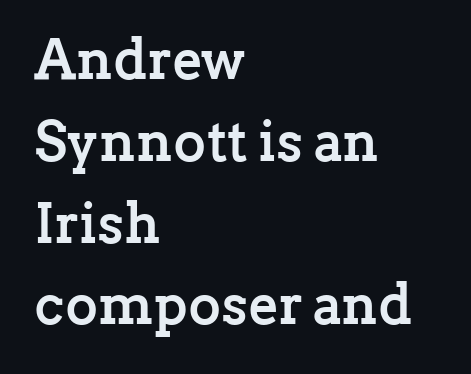
{"serif": "yes", "italic": "no", "bold": "yes", "weight": "semibold", "width": "normal", "stroke_contrast": "low", "x_height": "medium", "monospaced": "no", "underline": "no", "align": "left", "line_spacing": "normal", "line_spacing_ratio": 1.46, "letter_spacing": "normal", "letter_spacing_em": 0.0, "glyph_px": 56}
